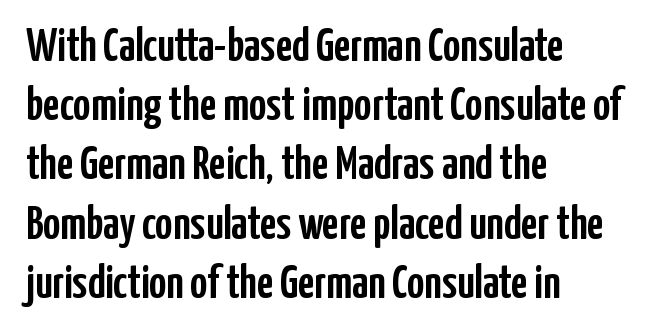
The image shows 47 px condensed sans-serif type, upright; set left-aligned, normal line spacing (1.26x), normal letter spacing, not underlined; low stroke contrast and a medium x-height.
